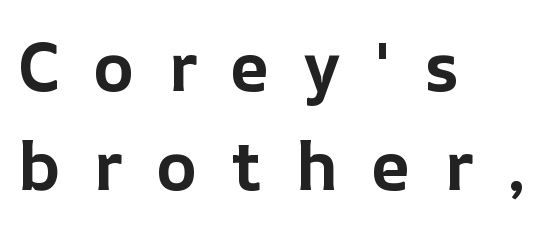
Q: Is the text bold? A: Yes.
Q: Is the text italic (slanted)? A: No, it is upright.
Q: Is the text underlined? A: No.
Q: How is the paragraph aligned? A: Left-aligned.
Q: Is the spacing between letters normal or unusually wide? A: Unusually wide.
Q: Is the spacing between lines tight, normal or loose? A: Normal.
Q: Width (condensed, normal, or wide)? A: Normal.
Q: Stroke contrast? A: Low.
Q: x-height? A: Medium.
Q: Monospaced? A: No.
